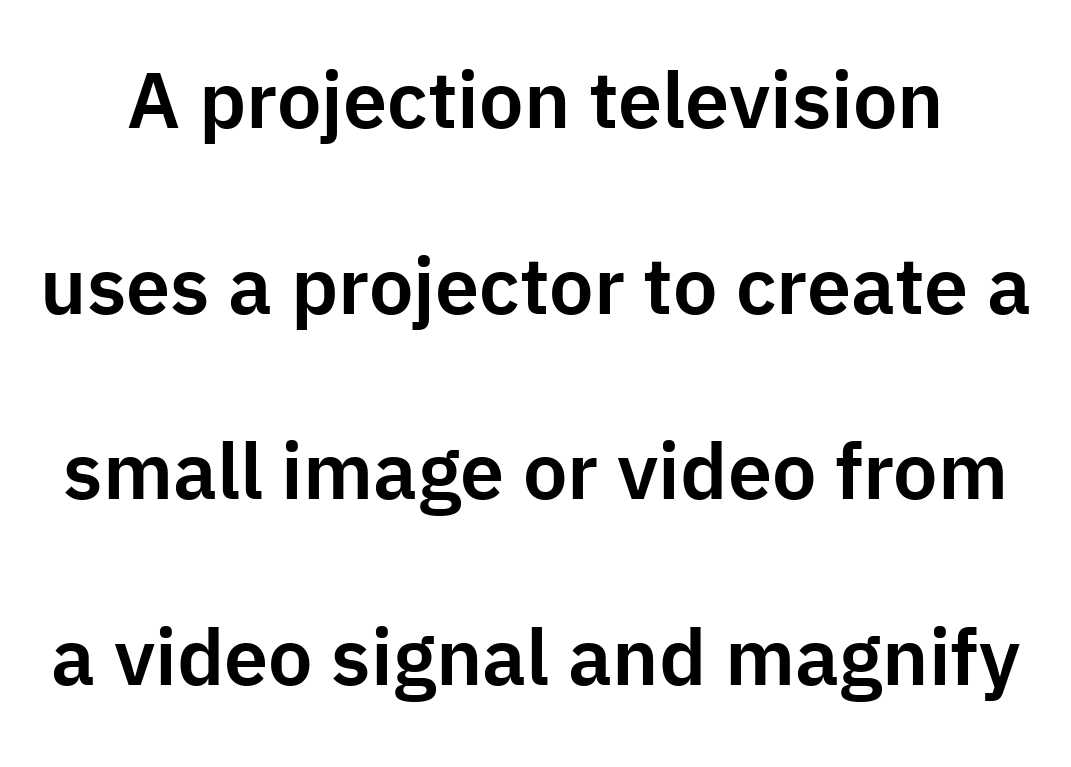
{"serif": "no", "italic": "no", "width": "normal", "stroke_contrast": "low", "x_height": "medium", "monospaced": "no", "underline": "no", "line_spacing": "loose", "line_spacing_ratio": 2.35, "letter_spacing": "normal", "letter_spacing_em": 0.0, "glyph_px": 79}
